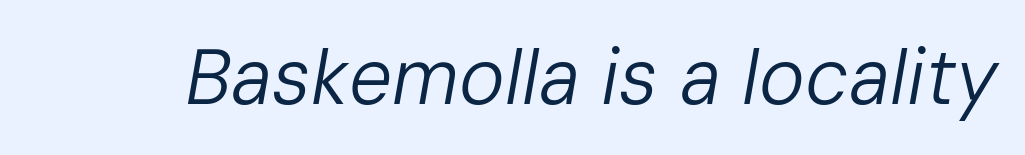
{"italic": "yes", "lean": "right", "slant_degrees": 10, "bold": "no", "weight": "regular", "width": "normal", "stroke_contrast": "low", "x_height": "medium", "monospaced": "no", "underline": "no", "letter_spacing": "normal", "letter_spacing_em": 0.0, "glyph_px": 77}
